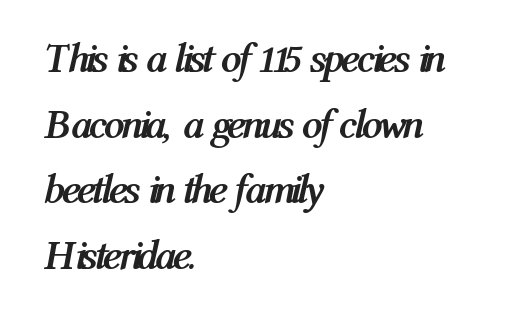
Interline gaps are of average width in this sample. Words appear dense and cohesive because spacing is normal. If you drew a line through each stem, it would be angled. Typographic density is high because the face is bold. Spacing verdict: proportional, widths tailored to each character.
